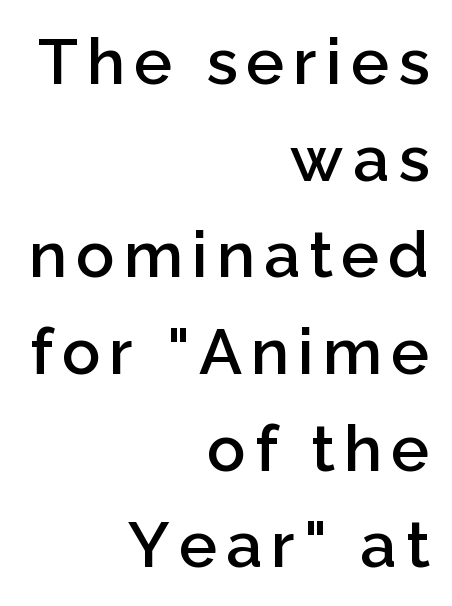
Q: Is the text bold? A: Semi-bold.
Q: Is the text italic (slanted)? A: No, it is upright.
Q: Is the typeface a serif or a sans-serif typeface? A: Sans-serif.
Q: Is the text underlined? A: No.
Q: How is the paragraph aligned? A: Right-aligned.
Q: Is the spacing between lines tight, normal or loose? A: Normal.
Q: Width (condensed, normal, or wide)? A: Normal.
Q: Stroke contrast? A: Low.
Q: x-height? A: Medium.
Q: Monospaced? A: No.
